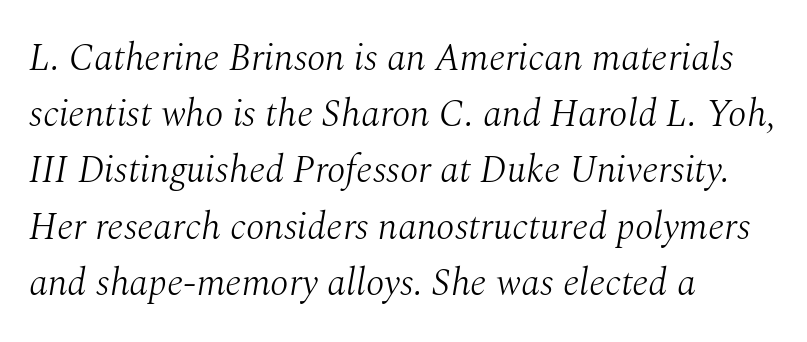
Q: Is the text bold? A: No.
Q: Is the text italic (slanted)? A: Yes, it leans right by about 10 degrees.
Q: Is the typeface a serif or a sans-serif typeface? A: Serif.
Q: Is the text underlined? A: No.
Q: How is the paragraph aligned? A: Left-aligned.
Q: Is the spacing between letters normal or unusually wide? A: Normal.
Q: Is the spacing between lines tight, normal or loose? A: Normal.
Q: Width (condensed, normal, or wide)? A: Normal.
Q: Stroke contrast? A: Medium.
Q: x-height? A: Medium.
Q: Monospaced? A: No.
